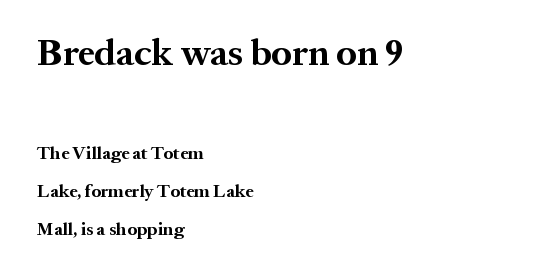
{"serif": "yes", "italic": "no", "bold": "yes", "weight": "bold", "width": "normal", "stroke_contrast": "medium", "x_height": "medium", "monospaced": "no", "underline": "no", "align": "left", "line_spacing": "loose", "line_spacing_ratio": 2.11, "letter_spacing": "normal", "letter_spacing_em": 0.0, "larger_block": "first", "size_ratio": 2.06, "glyph_px": 37}
